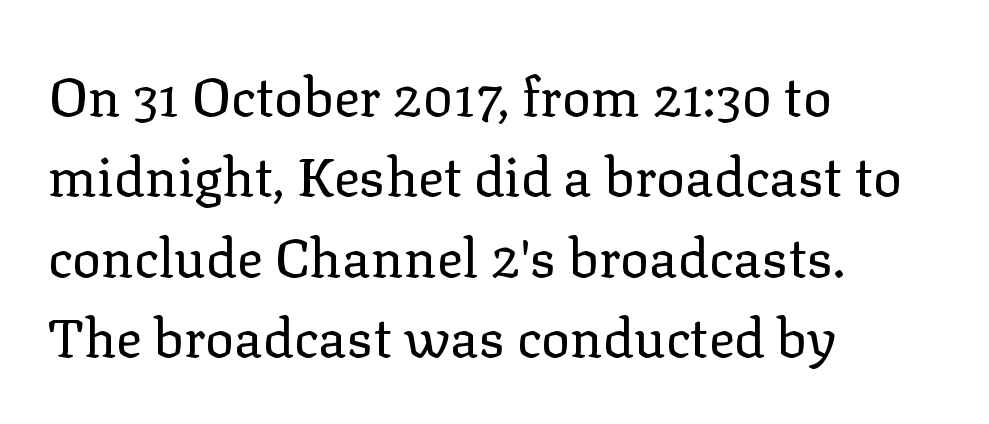
The image shows 54 px regular-weight serif type, upright; set left-aligned, normal line spacing (1.49x), normal letter spacing, not underlined; low stroke contrast and a medium x-height.
